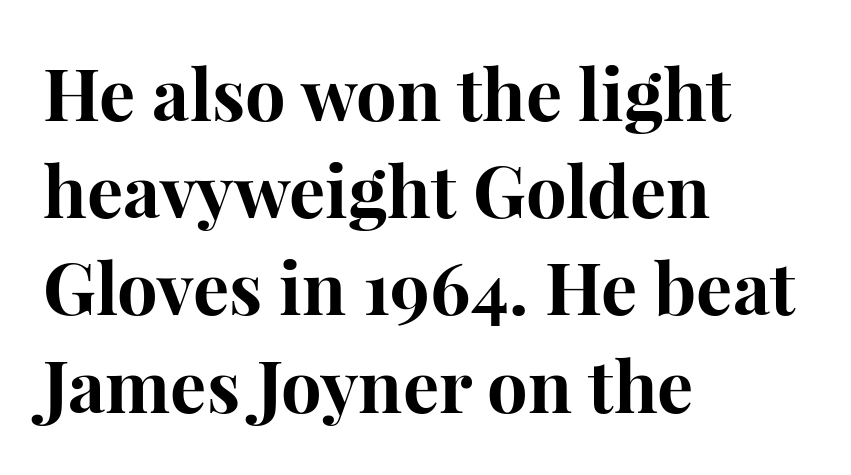
The image shows 72 px bold serif type, upright; set left-aligned, normal line spacing (1.35x), normal letter spacing, not underlined; high stroke contrast and a medium x-height.
